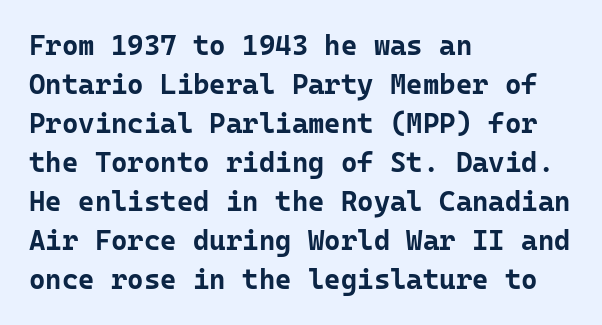
Each letter, wide or thin by design, is forced into the same width here. The zone under the glyphs is completely vacant. Interline gaps are of average width in this sample. Italic? Not at all — the glyphs are vertical. Glyph-to-glyph distance matches everyday printed text. Does the type have serifs? No, each stem ends abruptly.
